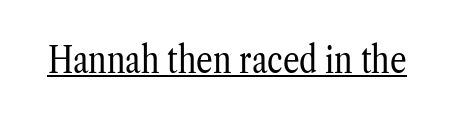
Q: Is the text bold? A: No.
Q: Is the text italic (slanted)? A: No, it is upright.
Q: Is the typeface a serif or a sans-serif typeface? A: Serif.
Q: Is the text underlined? A: Yes.
Q: Is the spacing between letters normal or unusually wide? A: Normal.
Q: Width (condensed, normal, or wide)? A: Condensed.
Q: Stroke contrast? A: Low.
Q: x-height? A: Medium.
Q: Monospaced? A: No.
